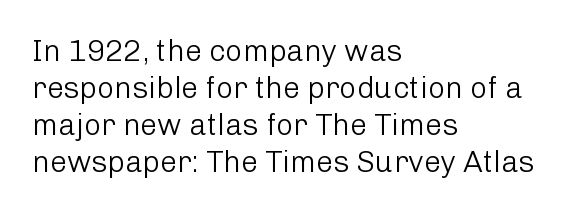
The image shows 30 px light sans-serif type, upright; set left-aligned, line spacing 1.23x, normal letter spacing, not underlined; low stroke contrast and a medium x-height.
